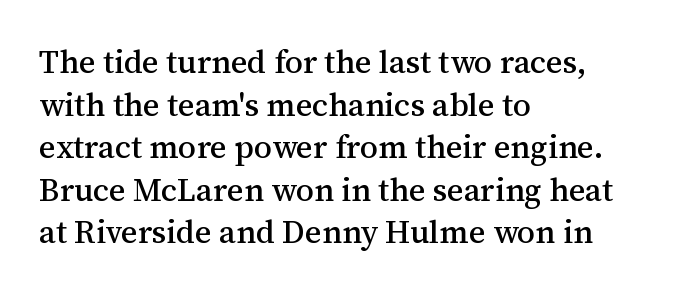
Q: Is the text italic (slanted)? A: No, it is upright.
Q: Is the typeface a serif or a sans-serif typeface? A: Serif.
Q: Is the text underlined? A: No.
Q: How is the paragraph aligned? A: Left-aligned.
Q: Is the spacing between letters normal or unusually wide? A: Normal.
Q: Is the spacing between lines tight, normal or loose? A: Normal.
Q: Width (condensed, normal, or wide)? A: Normal.
Q: Stroke contrast? A: Medium.
Q: x-height? A: Medium.
Q: Monospaced? A: No.
